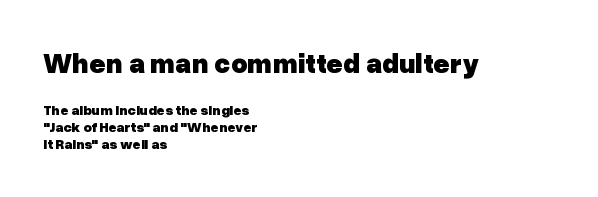
The image shows 28 px heavy sans-serif type, upright; set left-aligned, line spacing 1.23x, normal letter spacing, not underlined; the first (top) block is 2.0x larger; low stroke contrast and a medium x-height.
